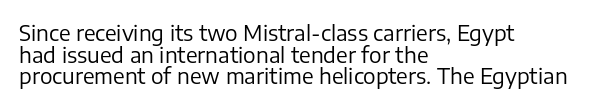
The image shows 21 px text type, upright; set left-aligned, tight line spacing (1.03x), normal letter spacing, not underlined.
